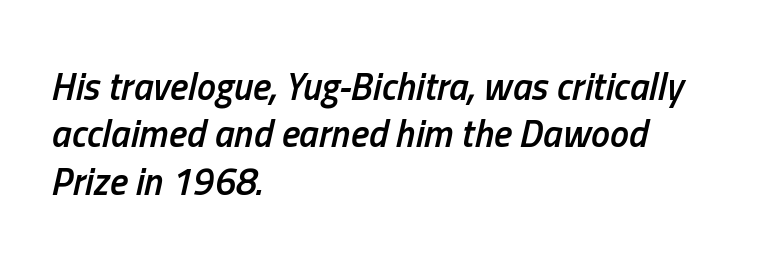
Horizontally, the lines are justified to the leading edge only. Nothing unusual about the tracking: characters are spaced as the font intends. Does the lettering tilt? It does — this is italic. Firm but not heavy-handed strokes: this text is semibold.
